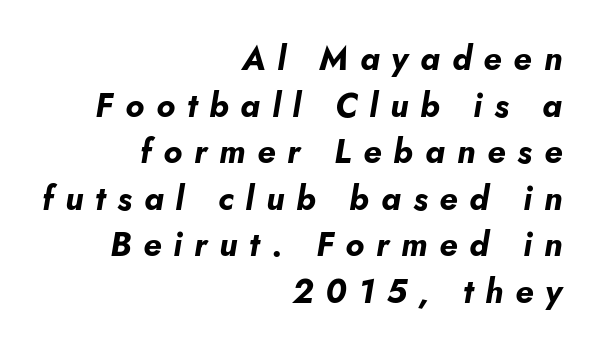
Words appear elongated and porous because spacing is wide. Slant detected: the letters are inclined. Rows of type keep a routine distance in the vertical direction. Any mark beneath the type? The region is blank.
